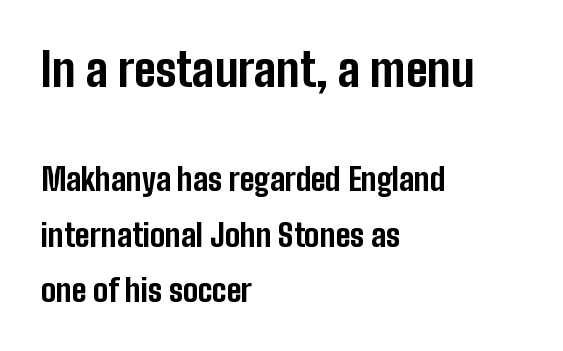
{"serif": "no", "italic": "no", "bold": "yes", "weight": "bold", "width": "condensed", "stroke_contrast": "low", "x_height": "medium", "monospaced": "no", "underline": "no", "align": "left", "line_spacing_ratio": 1.79, "letter_spacing": "normal", "letter_spacing_em": 0.0, "larger_block": "first", "size_ratio": 1.48, "glyph_px": 46}
